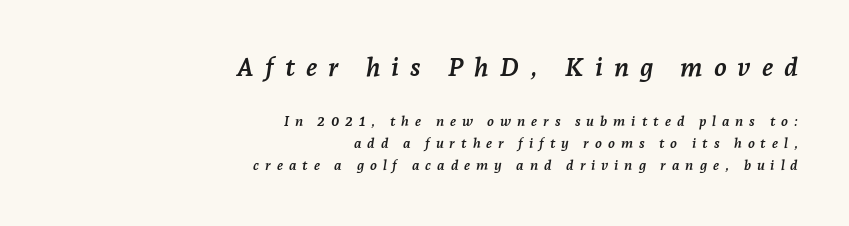
Q: Is the text bold? A: Yes.
Q: Is the text italic (slanted)? A: Yes, it leans right by about 7 degrees.
Q: Is the text underlined? A: No.
Q: How is the paragraph aligned? A: Right-aligned.
Q: Is the spacing between letters normal or unusually wide? A: Unusually wide.
Q: Is the spacing between lines tight, normal or loose? A: Normal.
Q: Which block of text is set in a larger size, the first (top) or the second (bottom)? A: The first (top) one.
